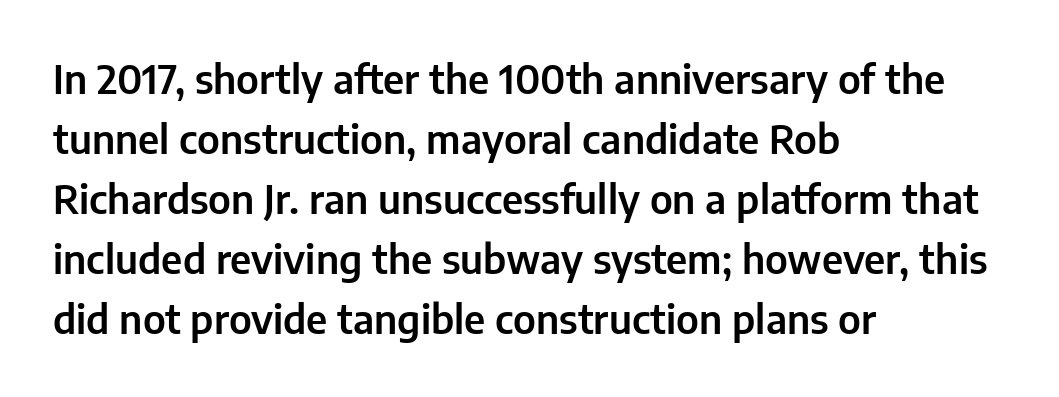
The image shows 39 px sans-serif type, upright; set left-aligned, normal line spacing (1.54x), normal letter spacing, not underlined; low stroke contrast and a medium x-height.
